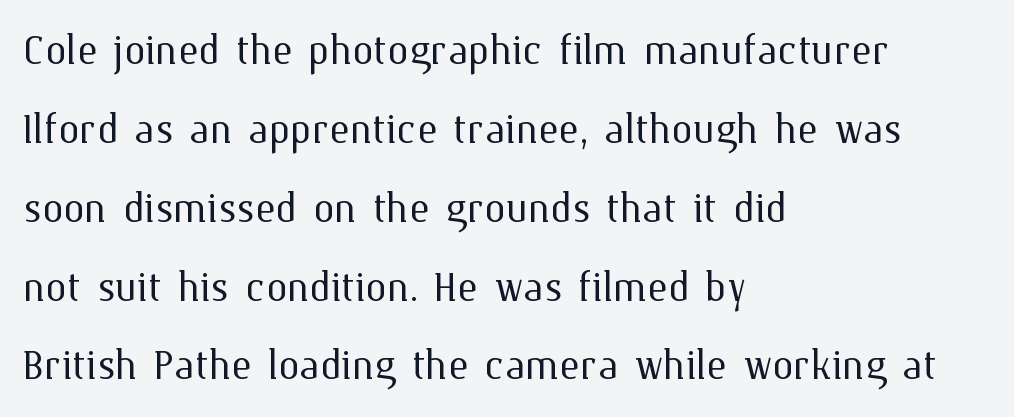
{"italic": "no", "bold": "no", "weight": "light", "width": "normal", "stroke_contrast": "medium", "x_height": "medium", "monospaced": "no", "underline": "no", "align": "left", "line_spacing": "normal", "line_spacing_ratio": 1.46, "letter_spacing": "normal", "letter_spacing_em": 0.0, "glyph_px": 54}
